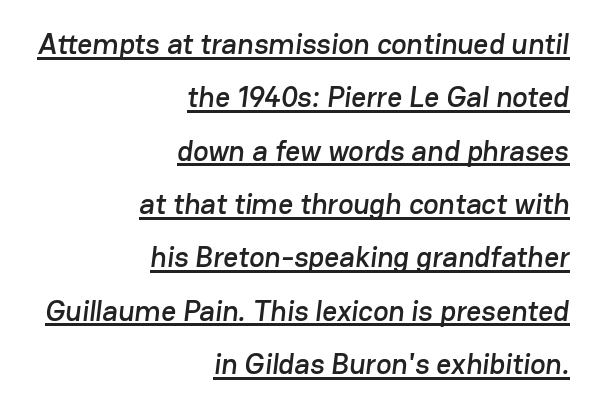
Looks like regular typesetting: each glyph gets only the width it needs. Leftover space on each line is placed entirely before the opening word. Type style note: lacks serifs. How are the letters spaced? Ordinarily, with no added tracking.
